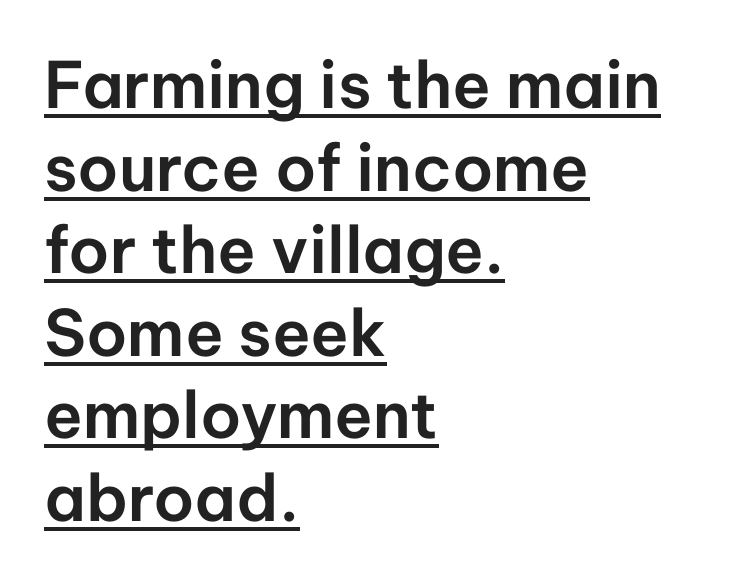
The image shows 64 px sans-serif type, upright; set left-aligned, normal line spacing (1.29x), normal letter spacing, underlined; low stroke contrast and a medium x-height.
